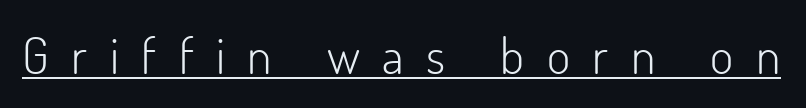
Serifs: no, the terminals of the letterforms are clean. The gaps between neighbouring characters are conspicuously large. Is this a fixed-width face? No — the glyphs have proportional, varying widths. This reads as an unemphasized weight, regular at the heaviest. Underlined type. Every character sits straight up, as roman type does.
